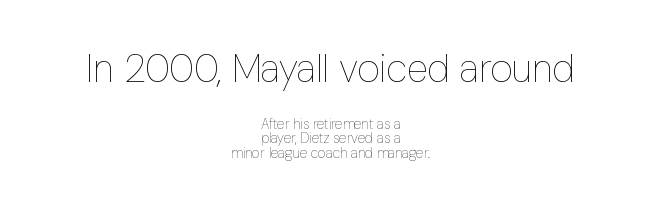
Q: Is the text bold? A: No.
Q: Is the text italic (slanted)? A: No, it is upright.
Q: Is the text underlined? A: No.
Q: How is the paragraph aligned? A: Centered.
Q: Is the spacing between letters normal or unusually wide? A: Normal.
Q: Is the spacing between lines tight, normal or loose? A: Tight.
Q: Which block of text is set in a larger size, the first (top) or the second (bottom)? A: The first (top) one.
Q: Width (condensed, normal, or wide)? A: Condensed.
Q: Stroke contrast? A: Low.
Q: x-height? A: Medium.
Q: Monospaced? A: No.
